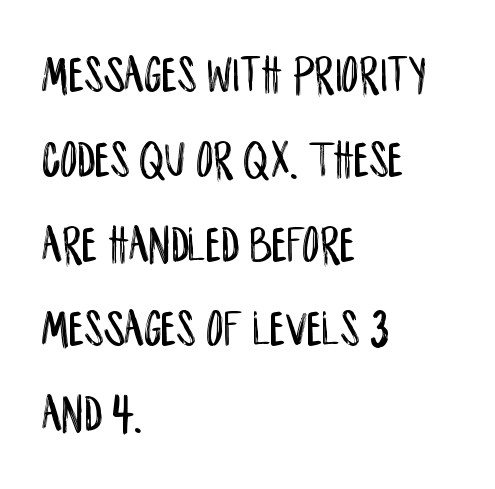
Q: Is the text italic (slanted)? A: No, it is upright.
Q: Is the typeface a serif or a sans-serif typeface? A: Sans-serif.
Q: Is the text underlined? A: No.
Q: How is the paragraph aligned? A: Left-aligned.
Q: Is the spacing between letters normal or unusually wide? A: Normal.
Q: Is the spacing between lines tight, normal or loose? A: Normal.
Q: Width (condensed, normal, or wide)? A: Condensed.
Q: Stroke contrast? A: Low.
Q: x-height? A: Large.
Q: Monospaced? A: No.
